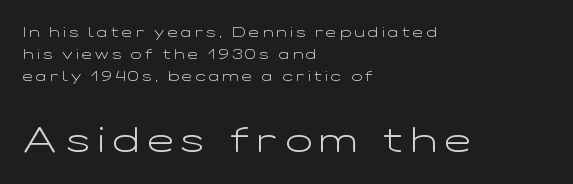
Q: Is the text bold? A: No.
Q: Is the text italic (slanted)? A: No, it is upright.
Q: Is the typeface a serif or a sans-serif typeface? A: Sans-serif.
Q: Is the text underlined? A: No.
Q: How is the paragraph aligned? A: Left-aligned.
Q: Is the spacing between letters normal or unusually wide? A: Unusually wide.
Q: Is the spacing between lines tight, normal or loose? A: Normal.
Q: Which block of text is set in a larger size, the first (top) or the second (bottom)? A: The second (bottom) one.
Q: Width (condensed, normal, or wide)? A: Wide.
Q: Stroke contrast? A: Low.
Q: x-height? A: Medium.
Q: Monospaced? A: No.
